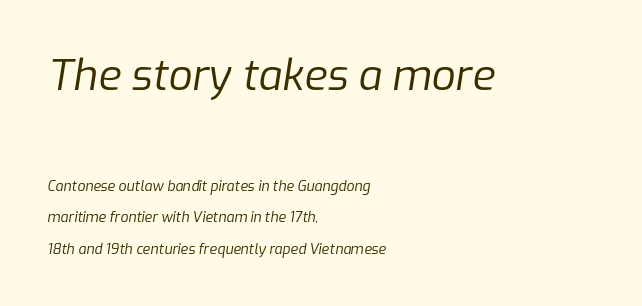
The image shows 42 px regular-weight type, italic (leaning right); set left-aligned, loose line spacing (2.26x), normal letter spacing, not underlined; the first (top) block is 3.0x larger; low stroke contrast and a medium x-height.
